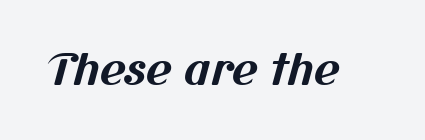
The image shows 44 px bold sans-serif type; set normal letter spacing, not underlined; medium stroke contrast and a medium x-height.
